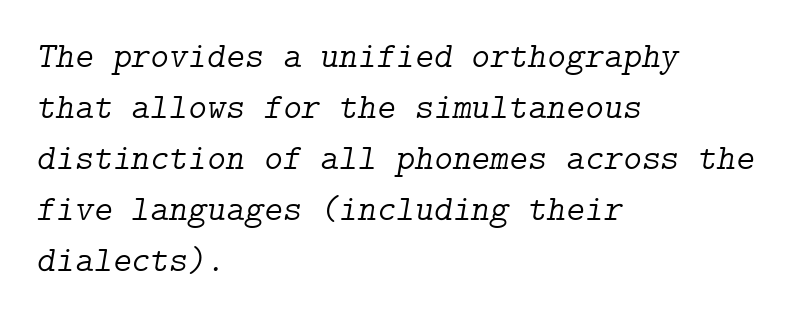
Is this a heavy cut? Hardly; it is regular or lighter. The typeface chosen for these lines features serifs. Where is the straight margin? On the left. The text carries the slant typical of an italic or oblique font.
